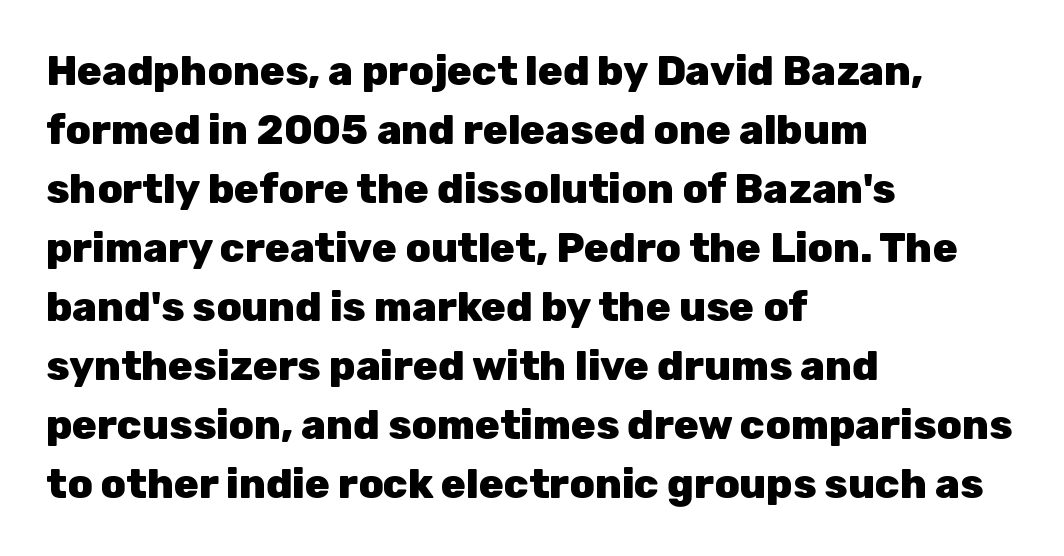
{"serif": "no", "italic": "no", "bold": "yes", "weight": "heavy", "width": "normal", "stroke_contrast": "low", "x_height": "medium", "monospaced": "no", "underline": "no", "align": "left", "line_spacing": "normal", "line_spacing_ratio": 1.44, "letter_spacing": "normal", "letter_spacing_em": 0.0, "glyph_px": 41}
